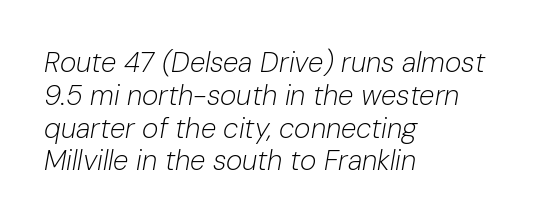
The area under the type is left untouched. Every row of glyphs begins at an identical x-position on the left. Observe the lean: these are italic letterforms. Between one letter and the next there's only the usual sliver of space. These glyphs show unthickened strokes, regular width or finer. The rendering uses natural spacing where letterforms have individual widths.
